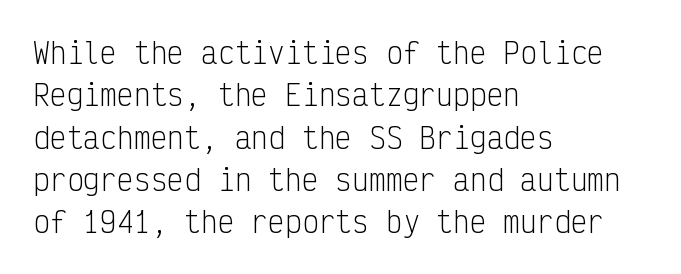
{"serif": "no", "italic": "no", "bold": "no", "weight": "light", "width": "condensed", "stroke_contrast": "low", "x_height": "medium", "monospaced": "yes", "underline": "no", "align": "left", "line_spacing": "normal", "line_spacing_ratio": 1.51, "letter_spacing": "normal", "letter_spacing_em": 0.0, "glyph_px": 28}
